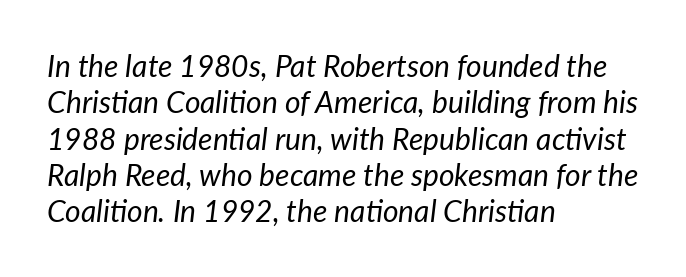
The image shows 30 px regular-weight type, italic (leaning right); set left-aligned, line spacing 1.21x, normal letter spacing, not underlined; low stroke contrast and a medium x-height.
